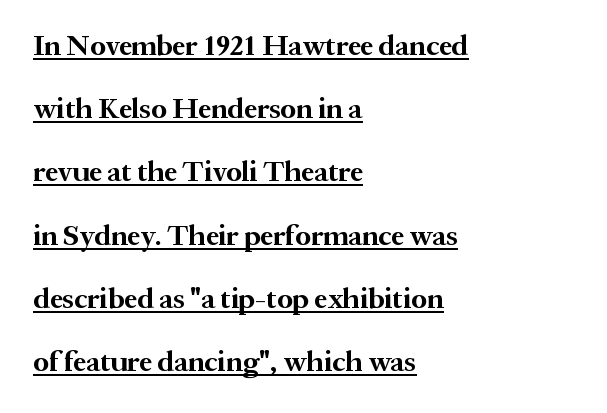
The image shows 29 px bold serif type, upright; set left-aligned, loose line spacing (2.18x), normal letter spacing, underlined; medium stroke contrast and a medium x-height.
